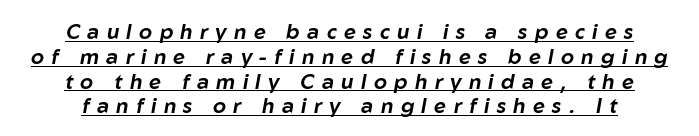
Q: Is the text italic (slanted)? A: Yes, it leans right by about 10 degrees.
Q: Is the text underlined? A: Yes.
Q: Is the spacing between letters normal or unusually wide? A: Unusually wide.
